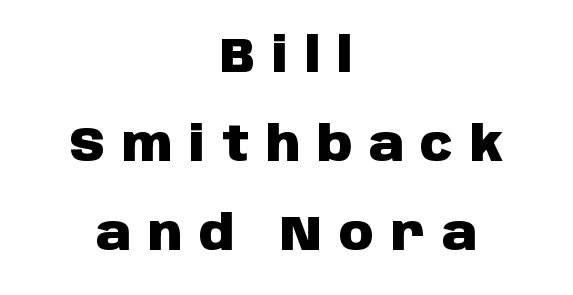
The image shows 48 px heavy sans-serif type, upright; set centered, line spacing 1.85x, unusually wide letter spacing (+0.35 em), not underlined; low stroke contrast and a large x-height.
